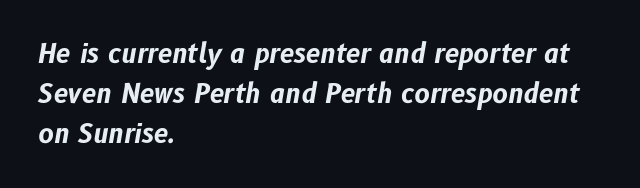
The image shows 26 px bold type, italic (leaning right); set left-aligned, normal line spacing (1.54x), normal letter spacing, not underlined.
